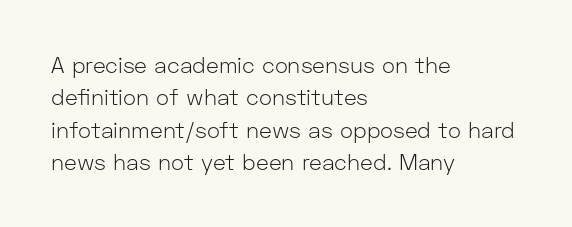
The image shows 22 px text type, upright; set left-aligned, normal line spacing (1.47x), normal letter spacing, not underlined.
